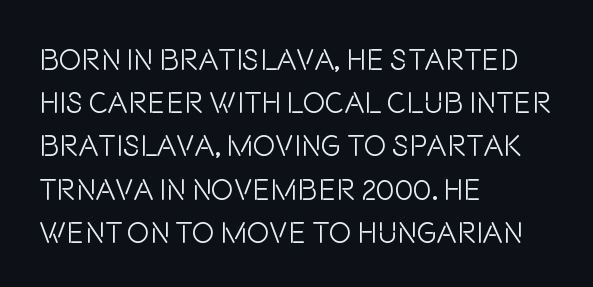
Q: Is the text bold? A: No.
Q: Is the text italic (slanted)? A: No, it is upright.
Q: Is the typeface a serif or a sans-serif typeface? A: Sans-serif.
Q: Is the text underlined? A: No.
Q: How is the paragraph aligned? A: Left-aligned.
Q: Is the spacing between letters normal or unusually wide? A: Normal.
Q: Is the spacing between lines tight, normal or loose? A: Normal.
Q: Width (condensed, normal, or wide)? A: Condensed.
Q: Stroke contrast? A: Low.
Q: x-height? A: Large.
Q: Monospaced? A: No.
